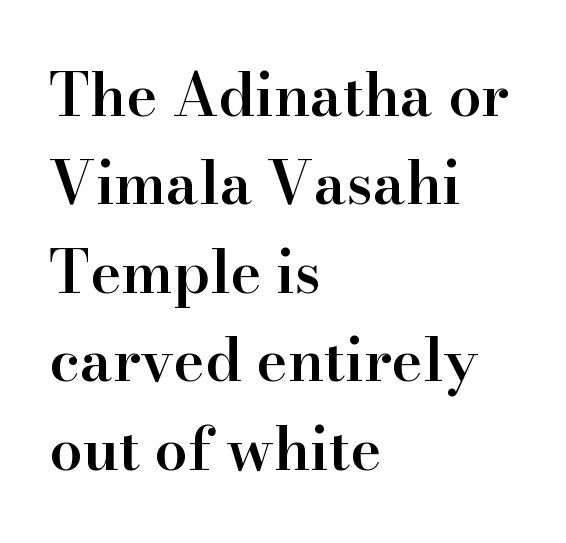
{"serif": "yes", "italic": "no", "bold": "semi", "weight": "semibold", "width": "normal", "stroke_contrast": "high", "x_height": "small", "monospaced": "no", "underline": "no", "align": "left", "line_spacing": "normal", "line_spacing_ratio": 1.5, "letter_spacing": "normal", "letter_spacing_em": 0.0, "glyph_px": 59}
